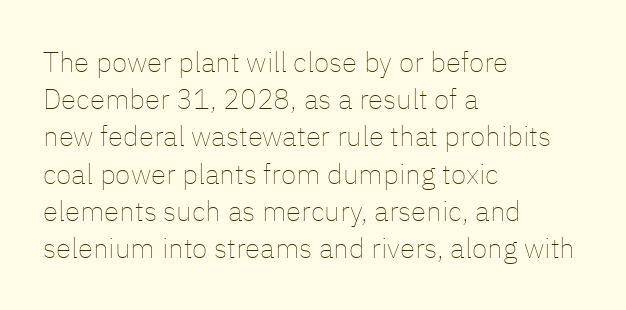
The image shows 28 px thin type, upright; set left-aligned, normal line spacing (1.33x), normal letter spacing, not underlined; low stroke contrast and a medium x-height.
